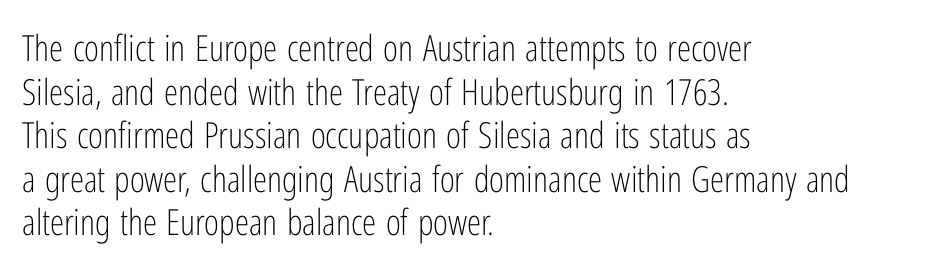
The image shows 36 px light, condensed sans-serif type, upright; set left-aligned, line spacing 1.21x, normal letter spacing, not underlined; low stroke contrast and a medium x-height.
